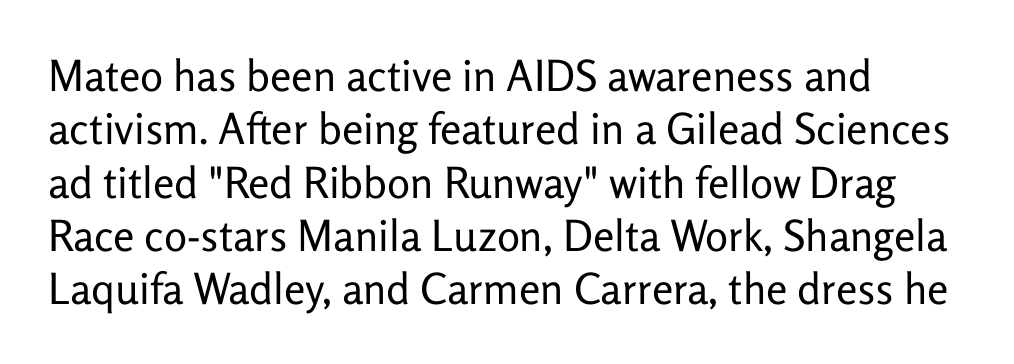
{"serif": "no", "italic": "no", "bold": "no", "weight": "regular", "width": "normal", "stroke_contrast": "low", "x_height": "medium", "monospaced": "no", "underline": "no", "align": "left", "line_spacing_ratio": 1.24, "letter_spacing": "normal", "letter_spacing_em": 0.0, "glyph_px": 43}
